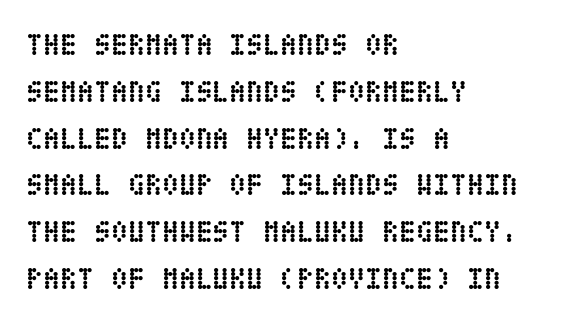
The image shows 31 px semibold, condensed type, upright; set left-aligned, normal line spacing (1.51x), normal letter spacing, not underlined; low stroke contrast and a large x-height.
